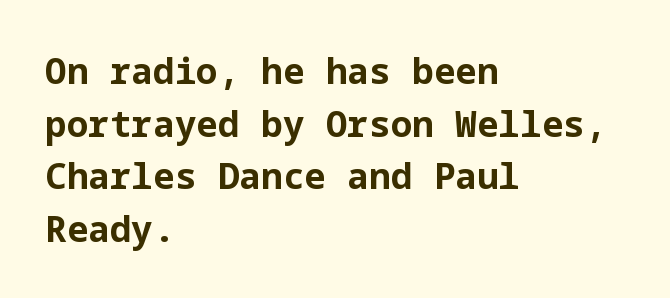
Weight: bold. The specimen omits any rule beneath the text block's lines. This is the regular roman posture of the typeface. No extra tracking has been applied to these lines.
